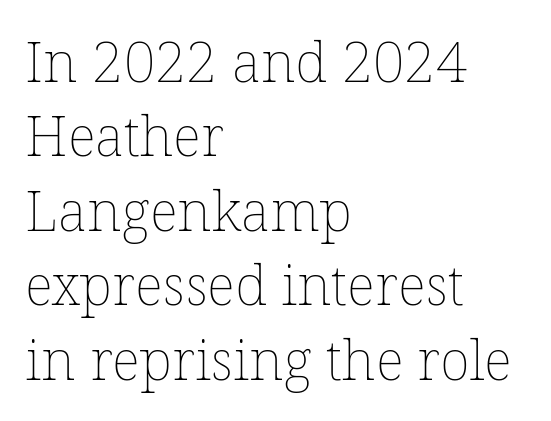
Q: Is the text bold? A: No.
Q: Is the text italic (slanted)? A: No, it is upright.
Q: Is the text underlined? A: No.
Q: How is the paragraph aligned? A: Left-aligned.
Q: Is the spacing between letters normal or unusually wide? A: Normal.
Q: Is the spacing between lines tight, normal or loose? A: Normal.
Q: Width (condensed, normal, or wide)? A: Normal.
Q: Stroke contrast? A: Low.
Q: x-height? A: Medium.
Q: Monospaced? A: No.
